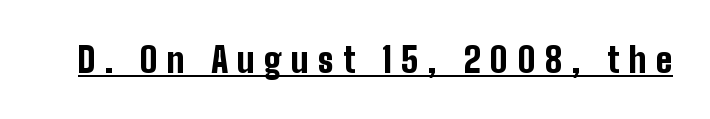
The characters look thick and weighty, a clear bold. Style check: upright. No feet cap the strokes, marking this as sans-serif type. Substantial extra tracking has been applied to these lines.
